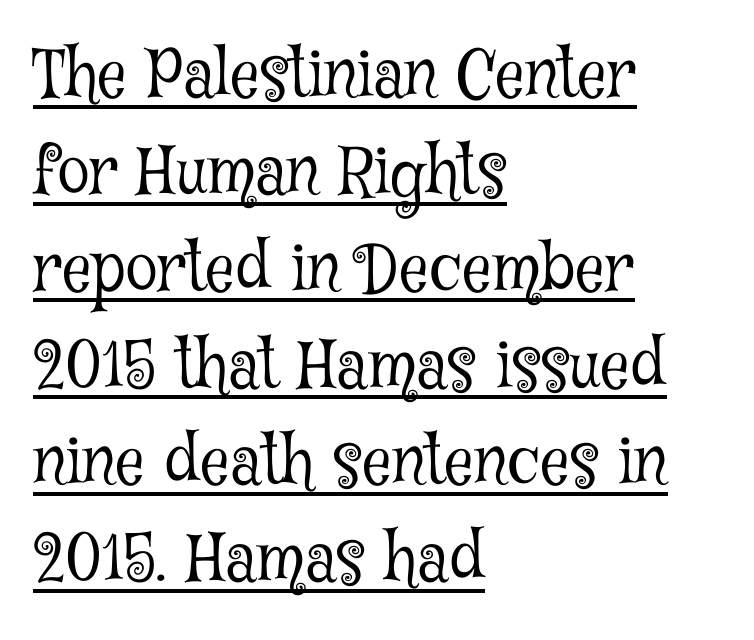
Compared with a centered layout, this one pins lines to the left instead. Baseline-to-baseline distance is the conventional proportion of letter height. The weight would be labelled regular, book, light, or lighter still. This sample uses an upright cut, with every glyph sitting square on the baseline.
